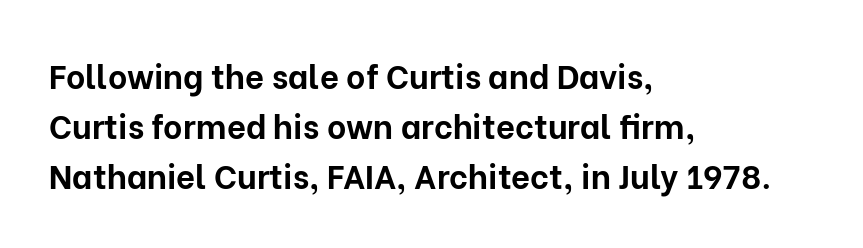
The image shows 33 px bold sans-serif type, upright; set left-aligned, normal line spacing (1.52x), normal letter spacing, not underlined; low stroke contrast and a medium x-height.
